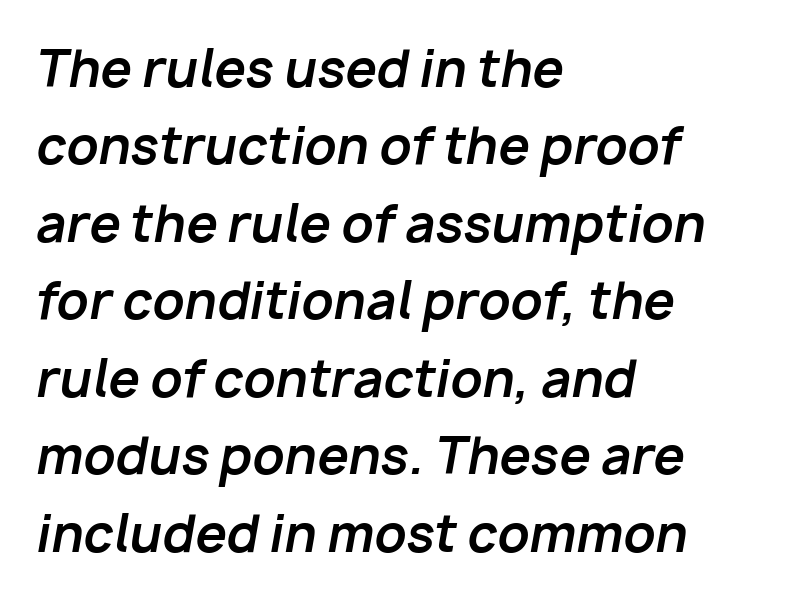
Q: Is the text bold? A: Yes.
Q: Is the text italic (slanted)? A: Yes, it leans right by about 10 degrees.
Q: Is the text underlined? A: No.
Q: How is the paragraph aligned? A: Left-aligned.
Q: Is the spacing between letters normal or unusually wide? A: Normal.
Q: Is the spacing between lines tight, normal or loose? A: Normal.
Q: Width (condensed, normal, or wide)? A: Normal.
Q: Stroke contrast? A: Low.
Q: x-height? A: Medium.
Q: Monospaced? A: No.
